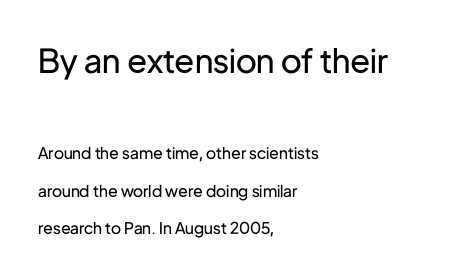
Students, note that the glyphs here touch the page at normal intervals. A typesetter would call this proportional, since set widths differ per character. Type size steps down from the first block to the second. This is sans-serif lettering, the kind often seen on screens and signage. Is the stroke heavy? The answer is a plain regular-or-lighter.
